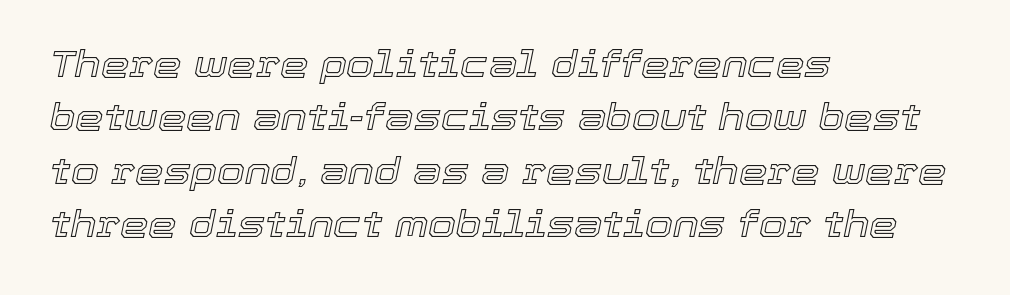
Successive baselines arrive at the customary interval. Rendered with sloped, italic letterforms. The passage shown is typed in a proportional face where columns would drift. Words appear dense and cohesive because spacing is normal. Plain, unruled lines of type. The paragraph shown leans on its left margin.
